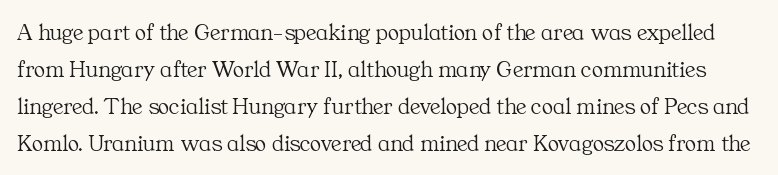
{"italic": "no", "bold": "no", "underline": "no", "line_spacing": "normal", "line_spacing_ratio": 1.54, "letter_spacing": "normal", "letter_spacing_em": 0.0, "glyph_px": 24}
